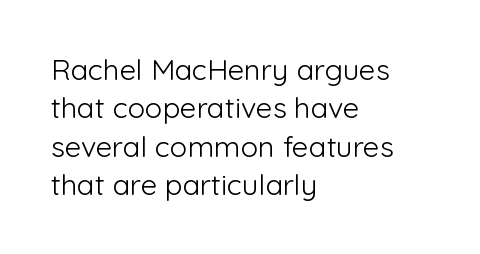
{"serif": "no", "italic": "no", "bold": "no", "weight": "light", "width": "normal", "stroke_contrast": "low", "x_height": "medium", "monospaced": "no", "underline": "no", "align": "left", "line_spacing": "normal", "line_spacing_ratio": 1.32, "letter_spacing": "normal", "letter_spacing_em": 0.0, "glyph_px": 29}
